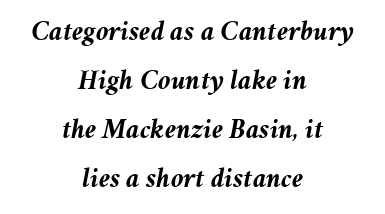
{"italic": "yes", "lean": "right", "slant_degrees": 11, "bold": "yes", "weight": "semibold", "width": "normal", "stroke_contrast": "medium", "x_height": "medium", "monospaced": "no", "underline": "no", "align": "center", "line_spacing_ratio": 1.75, "letter_spacing": "normal", "letter_spacing_em": 0.0, "glyph_px": 28}
